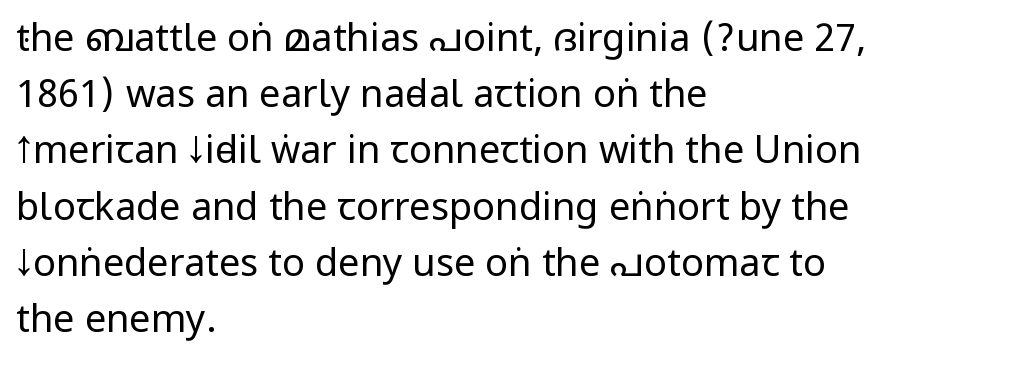
Q: Is the text bold? A: No.
Q: Is the text italic (slanted)? A: No, it is upright.
Q: Is the typeface a serif or a sans-serif typeface? A: Sans-serif.
Q: Is the text underlined? A: No.
Q: How is the paragraph aligned? A: Left-aligned.
Q: Is the spacing between letters normal or unusually wide? A: Normal.
Q: Is the spacing between lines tight, normal or loose? A: Normal.
Q: Width (condensed, normal, or wide)? A: Condensed.
Q: Stroke contrast? A: Low.
